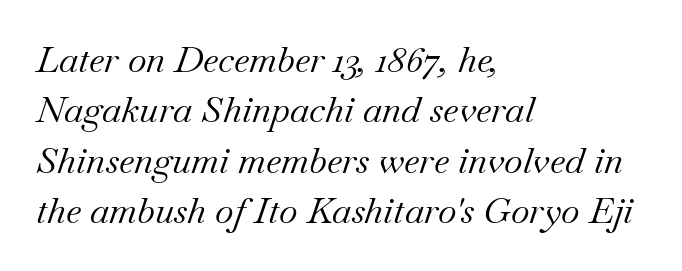
This block has exactly the height ordinary leading produces. Is this a sans? No — the strokes have serifs. Leftover space on each line is placed entirely after the last word. Think of a printed novel: that variable character pitch is what you see here. Heft: none added — not bold.
